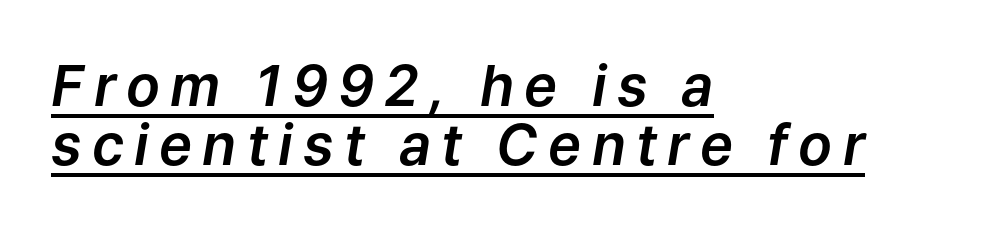
The image shows 56 px text type, italic (leaning right); set left-aligned, tight line spacing (1.06x), underlined; low stroke contrast and a medium x-height.
